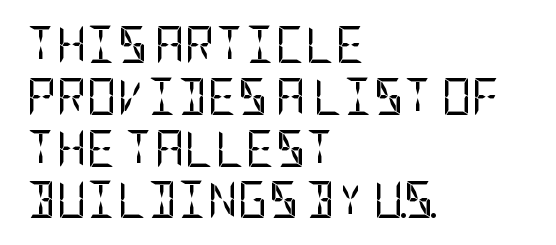
{"serif": "no", "italic": "no", "bold": "no", "weight": "regular", "width": "condensed", "stroke_contrast": "low", "x_height": "large", "underline": "no", "align": "left", "line_spacing": "normal", "line_spacing_ratio": 1.4, "letter_spacing": "normal", "letter_spacing_em": 0.0, "glyph_px": 37}
